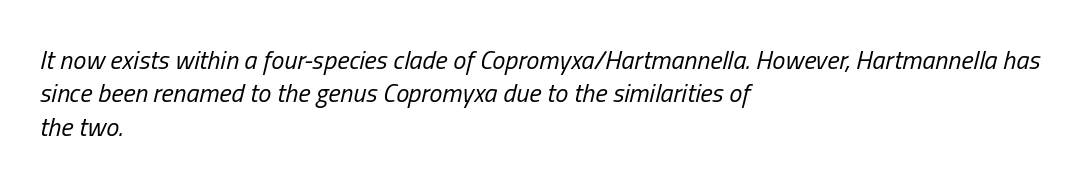
The image shows 26 px text type, italic (leaning right); set left-aligned, normal line spacing (1.28x), normal letter spacing, not underlined.
